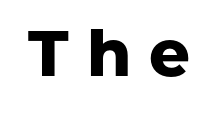
{"serif": "no", "italic": "no", "bold": "yes", "weight": "heavy", "width": "normal", "stroke_contrast": "low", "x_height": "medium", "monospaced": "no", "underline": "no", "letter_spacing": "wide", "letter_spacing_em": 0.28, "glyph_px": 64}
